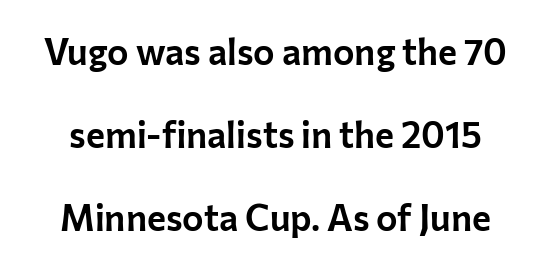
The type family on display is of the sans-serif kind. A bare baseline throughout the passage. The axis of the letterforms is exactly vertical. The letterforms sit shoulder to shoulder at normal distance. Do the characters align in a grid? No, the font is proportional.
